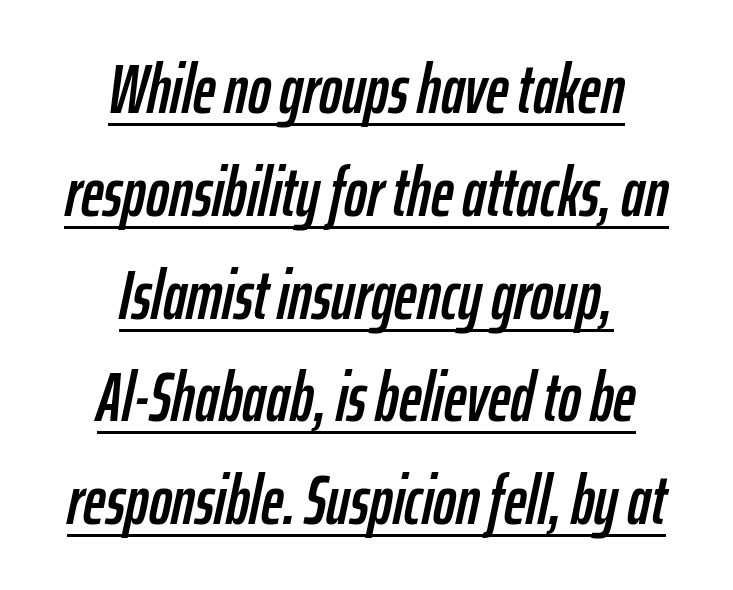
The image shows 69 px condensed type, italic (leaning right); set centered, normal line spacing (1.49x), normal letter spacing, underlined; low stroke contrast and a medium x-height.
